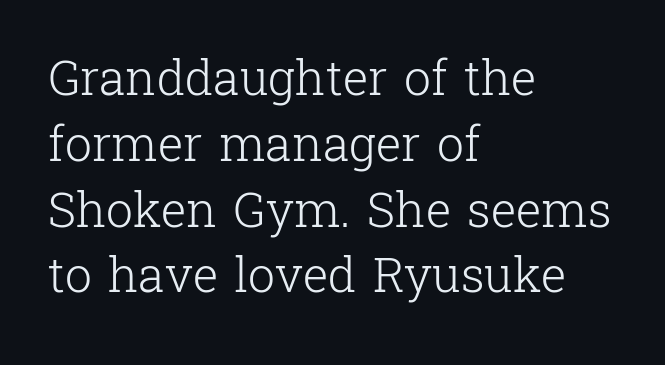
Posture: vertical. Old-style or modern, the face here clearly has serifs. Reading down the block, your eye returns to a fixed left position each line. No heavy texture on the line: the type isn't bold. Each word holds together tightly as a unit, with standard inter-letter gaps. Evenly set lines give the paragraph a standard silhouette.
